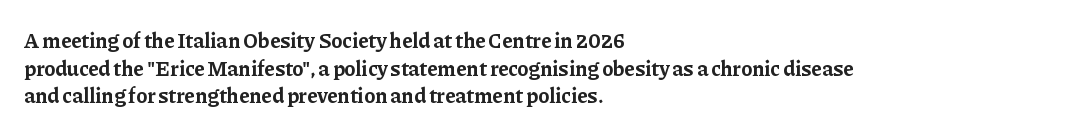
Q: Is the text bold? A: Yes.
Q: Is the text italic (slanted)? A: No, it is upright.
Q: Is the text underlined? A: No.
Q: How is the paragraph aligned? A: Left-aligned.
Q: Is the spacing between letters normal or unusually wide? A: Normal.
Q: Is the spacing between lines tight, normal or loose? A: Normal.
